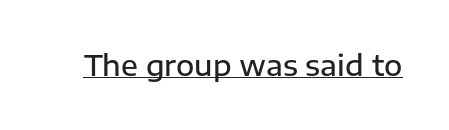
{"serif": "no", "italic": "no", "bold": "semi", "weight": "semibold", "width": "normal", "stroke_contrast": "low", "x_height": "medium", "monospaced": "no", "underline": "yes", "letter_spacing": "normal", "letter_spacing_em": 0.0, "glyph_px": 28}
